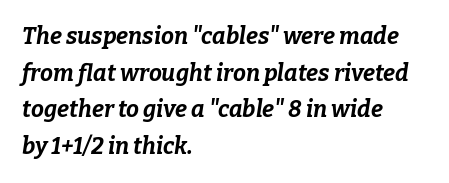
{"italic": "yes", "lean": "right", "slant_degrees": 9, "bold": "yes", "underline": "no", "align": "left", "line_spacing": "normal", "line_spacing_ratio": 1.59, "letter_spacing": "normal", "letter_spacing_em": 0.0, "glyph_px": 23}
